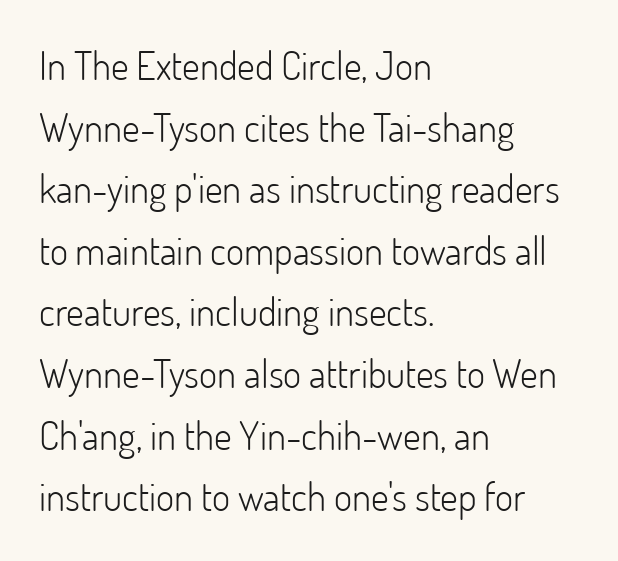
The line texture is even and compact thanks to regular tracking. A roman cut, with each character standing at attention. Regarding leading, the lines here are spaced in the standard way. Bold? No — there's no thickening of the strokes. In terms of letterform style, serifs are entirely absent. Each letter keeps its own natural width here, so spacing adapts to shape.
